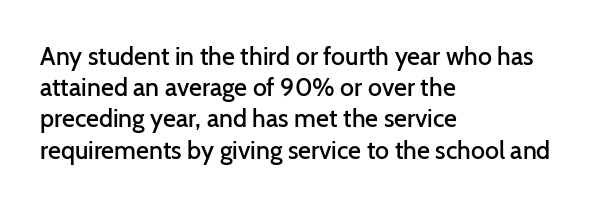
{"italic": "no", "bold": "semi", "underline": "no", "align": "left", "line_spacing": "normal", "line_spacing_ratio": 1.25, "letter_spacing": "normal", "letter_spacing_em": 0.0, "glyph_px": 25}
